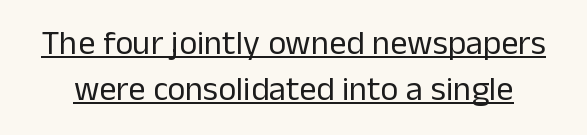
The image shows 34 px regular-weight sans-serif type, upright; set normal line spacing (1.36x), normal letter spacing, underlined; low stroke contrast and a medium x-height.
